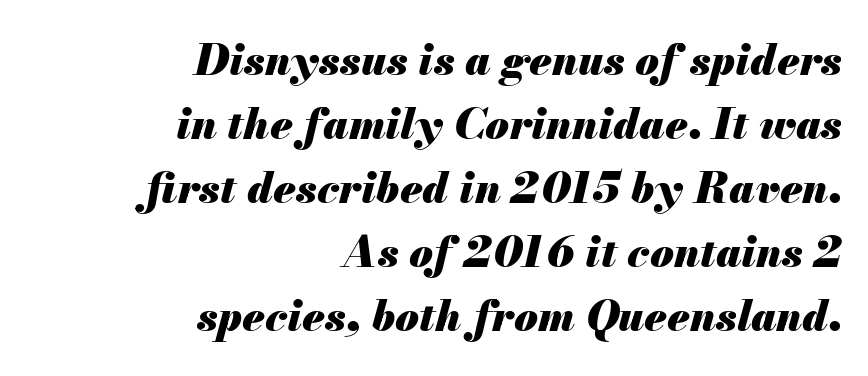
Q: Is the text bold? A: Yes.
Q: Is the text italic (slanted)? A: Yes, it leans right by about 13 degrees.
Q: Is the text underlined? A: No.
Q: How is the paragraph aligned? A: Right-aligned.
Q: Is the spacing between letters normal or unusually wide? A: Normal.
Q: Is the spacing between lines tight, normal or loose? A: Normal.
Q: Width (condensed, normal, or wide)? A: Normal.
Q: Stroke contrast? A: Medium.
Q: x-height? A: Small.
Q: Monospaced? A: No.
